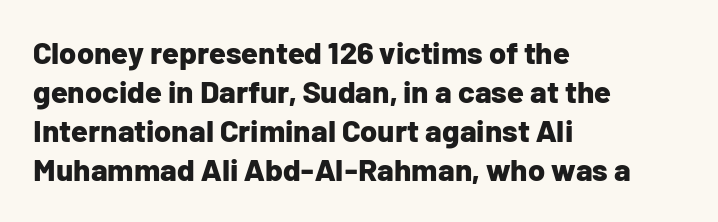
Quick note: interline space is typical. No feet cap the strokes, marking this as sans-serif type. The zone under the glyphs is completely vacant. I'd describe the lettering as bold — thick and assertive. Do the characters align in a grid? No, the font is proportional.
